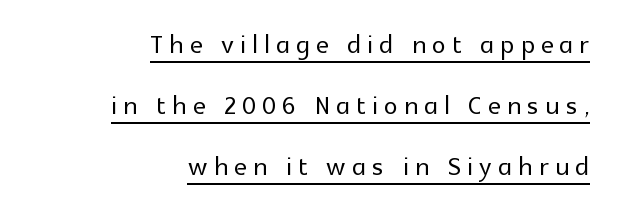
Q: Is the text italic (slanted)? A: No, it is upright.
Q: Is the typeface a serif or a sans-serif typeface? A: Sans-serif.
Q: Is the text underlined? A: Yes.
Q: How is the paragraph aligned? A: Right-aligned.
Q: Width (condensed, normal, or wide)? A: Normal.
Q: x-height? A: Medium.
Q: Monospaced? A: No.
